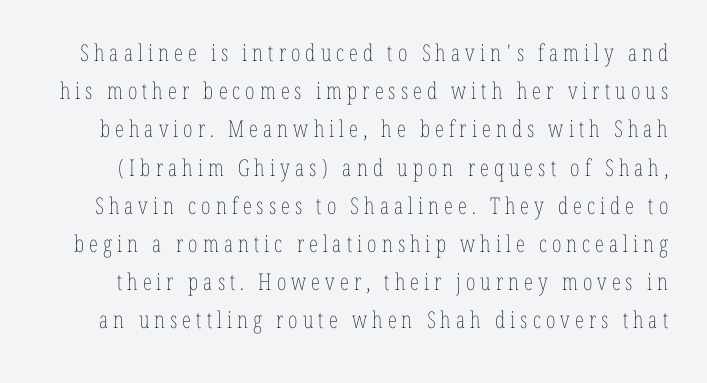
Q: Is the text bold? A: No.
Q: Is the text italic (slanted)? A: No, it is upright.
Q: Is the text underlined? A: No.
Q: Is the spacing between letters normal or unusually wide? A: Unusually wide.
Q: Is the spacing between lines tight, normal or loose? A: Normal.
